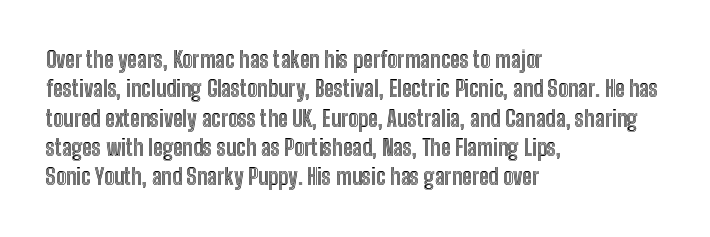
Q: Is the text italic (slanted)? A: No, it is upright.
Q: Is the text underlined? A: No.
Q: How is the paragraph aligned? A: Left-aligned.
Q: Is the spacing between letters normal or unusually wide? A: Normal.
Q: Is the spacing between lines tight, normal or loose? A: Normal.
